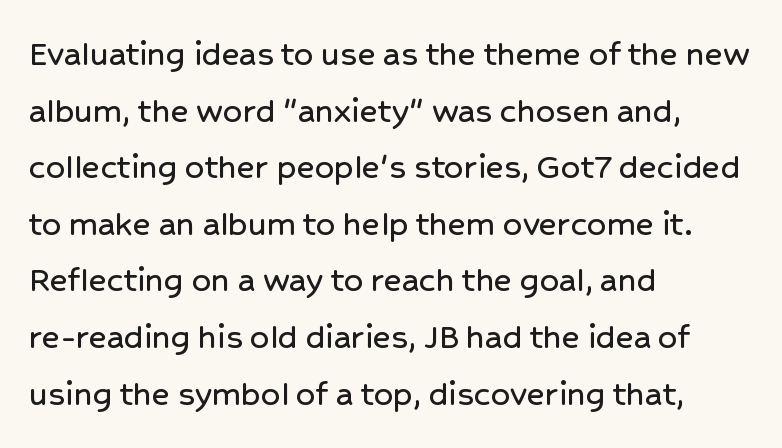
{"serif": "no", "italic": "no", "width": "normal", "stroke_contrast": "low", "x_height": "medium", "monospaced": "no", "underline": "no", "align": "left", "line_spacing": "normal", "line_spacing_ratio": 1.49, "letter_spacing": "normal", "letter_spacing_em": 0.0, "glyph_px": 38}
